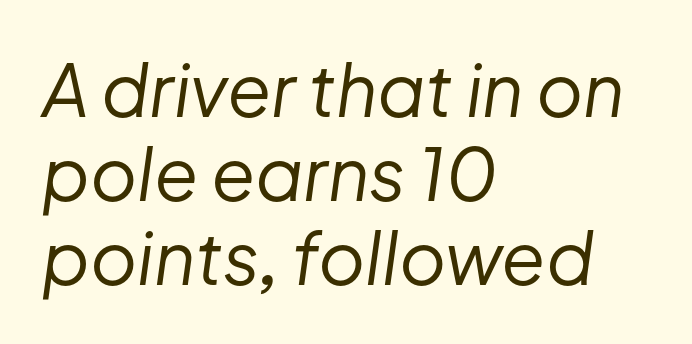
The image shows 72 px regular-weight type, italic (leaning right); set left-aligned, line spacing 1.17x, normal letter spacing, not underlined; low stroke contrast and a medium x-height.
